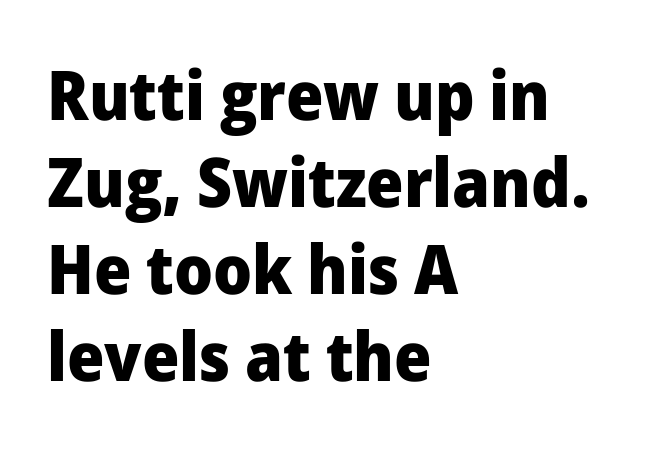
The tracking reads as untouched default to a designer's eye. The lettering stays uniformly vertical, giving the passage a roman look. One glance says typical: line gaps are just what's usual. The font family rendered here belongs to the sans-serif group.
